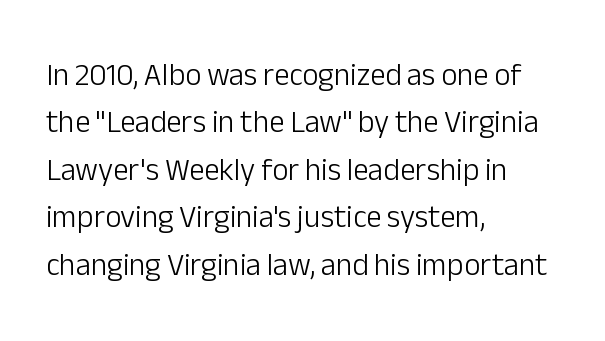
Q: Is the text bold? A: No.
Q: Is the text italic (slanted)? A: No, it is upright.
Q: Is the typeface a serif or a sans-serif typeface? A: Sans-serif.
Q: Is the text underlined? A: No.
Q: How is the paragraph aligned? A: Left-aligned.
Q: Is the spacing between letters normal or unusually wide? A: Normal.
Q: Is the spacing between lines tight, normal or loose? A: Normal.
Q: Width (condensed, normal, or wide)? A: Normal.
Q: Stroke contrast? A: Low.
Q: x-height? A: Medium.
Q: Monospaced? A: No.
